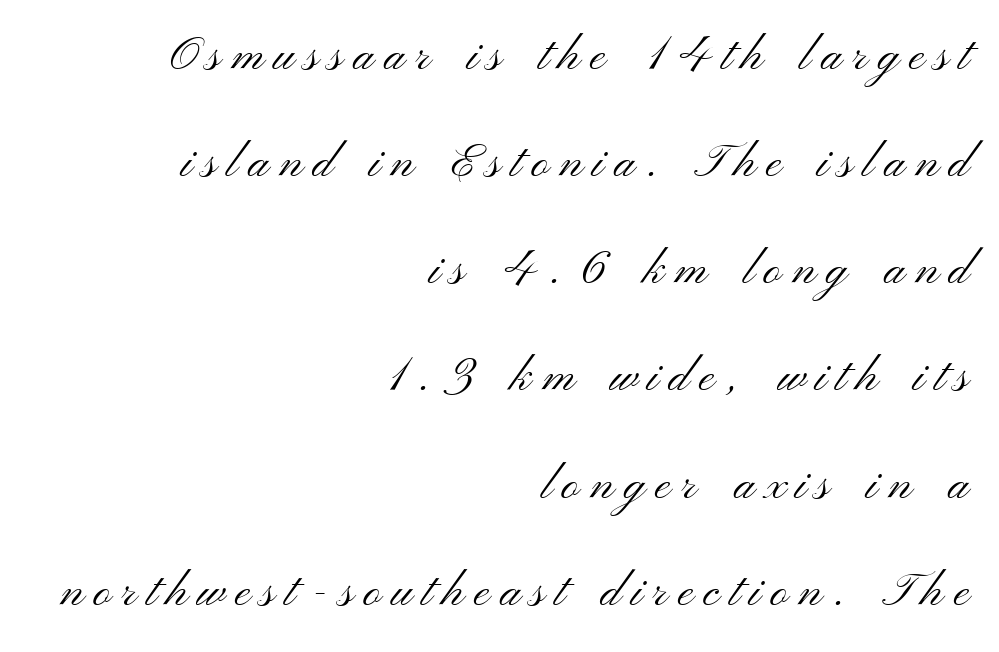
The block of text is sparse from top to bottom, with ample space between rows. Is this a fixed-width face? No — the glyphs have proportional, varying widths. The weight would be labelled regular, book, light, or lighter still. A typesetter would call this heavily tracked-out type.
